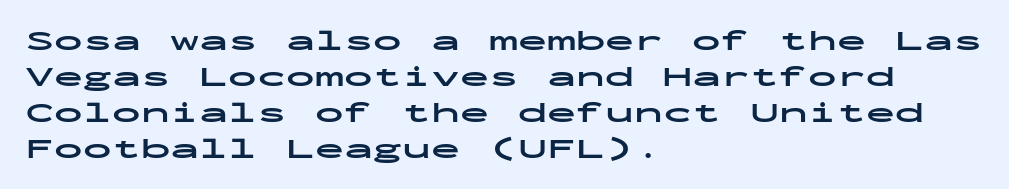
{"serif": "no", "italic": "no", "bold": "yes", "weight": "bold", "width": "wide", "stroke_contrast": "low", "x_height": "medium", "monospaced": "yes", "underline": "no", "align": "left", "line_spacing_ratio": 1.24, "letter_spacing": "normal", "letter_spacing_em": 0.0, "glyph_px": 29}
